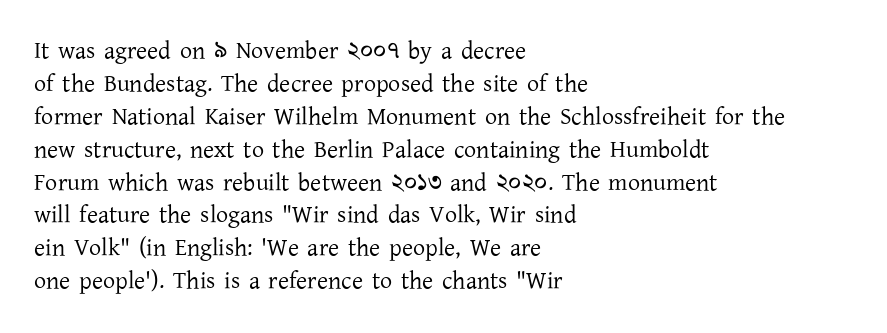
The image shows 24 px text type, upright; set left-aligned, normal line spacing (1.37x), normal letter spacing, not underlined.
